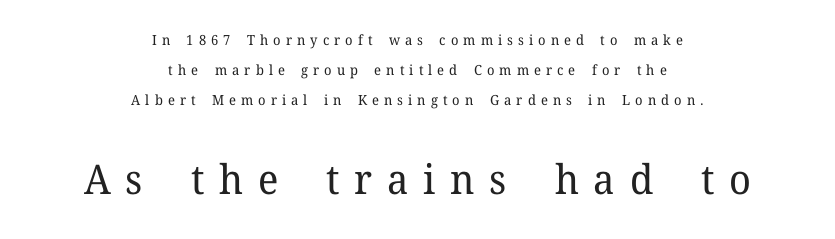
{"serif": "yes", "italic": "no", "bold": "no", "weight": "regular", "width": "normal", "stroke_contrast": "low", "x_height": "medium", "monospaced": "no", "underline": "no", "align": "center", "line_spacing": "loose", "line_spacing_ratio": 2.13, "letter_spacing": "wide", "letter_spacing_em": 0.36, "larger_block": "second", "size_ratio": 2.93, "glyph_px": 41}
